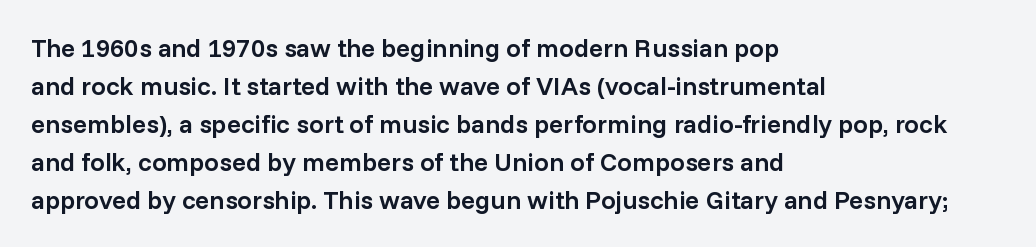
{"italic": "no", "bold": "semi", "underline": "no", "align": "left", "line_spacing": "normal", "line_spacing_ratio": 1.46, "letter_spacing": "normal", "letter_spacing_em": 0.0, "glyph_px": 26}
